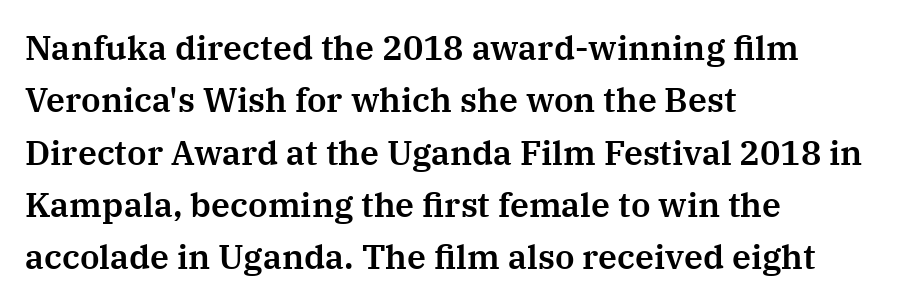
{"serif": "yes", "italic": "no", "width": "normal", "stroke_contrast": "medium", "x_height": "medium", "monospaced": "no", "underline": "no", "align": "left", "line_spacing": "normal", "line_spacing_ratio": 1.54, "letter_spacing": "normal", "letter_spacing_em": 0.0, "glyph_px": 34}
